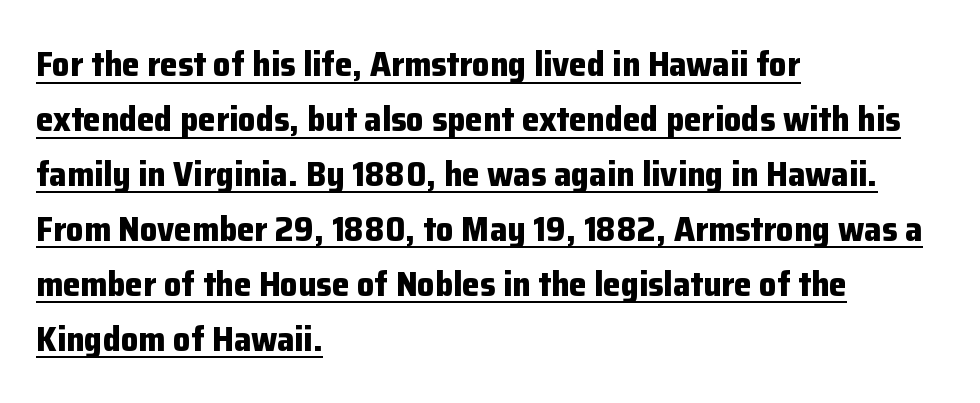
The image shows 35 px bold sans-serif type, upright; set left-aligned, normal line spacing (1.57x), normal letter spacing, underlined; low stroke contrast and a medium x-height.
